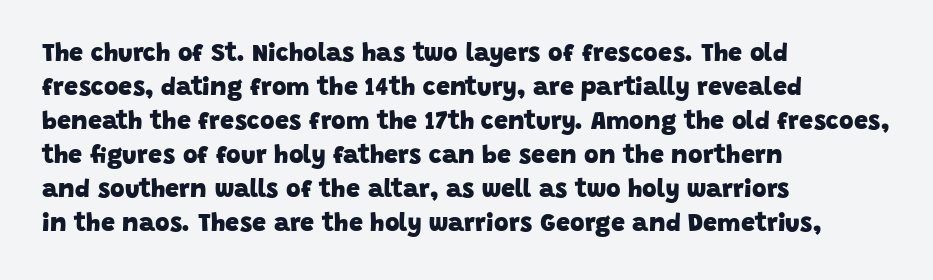
Horizontally, the lines are justified to the leading edge only. You could call the tracking neutral — neither tight nor loose. A bare baseline throughout the passage. Summary of vertical rhythm: regular, with standard interline spacing. The sample has been set heavy, in full bold.
